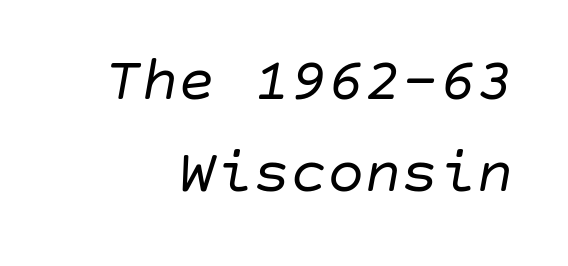
Stroke mass is kept to a normal reading level or below. The text carries the slant typical of an italic or oblique font. What's the leading like? Ordinary, nothing unusual. Check under the words: just untouched page.
